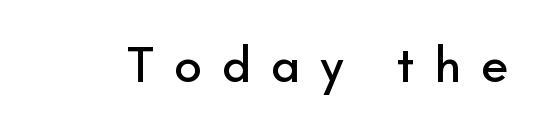
Do the characters align in a grid? No, the font is proportional. In terms of letterform style, serifs are entirely absent. There is plenty of visible air inserted between adjacent glyphs. Tall strokes in this sample are plumb rather than angled. The zone under the glyphs is completely vacant.
